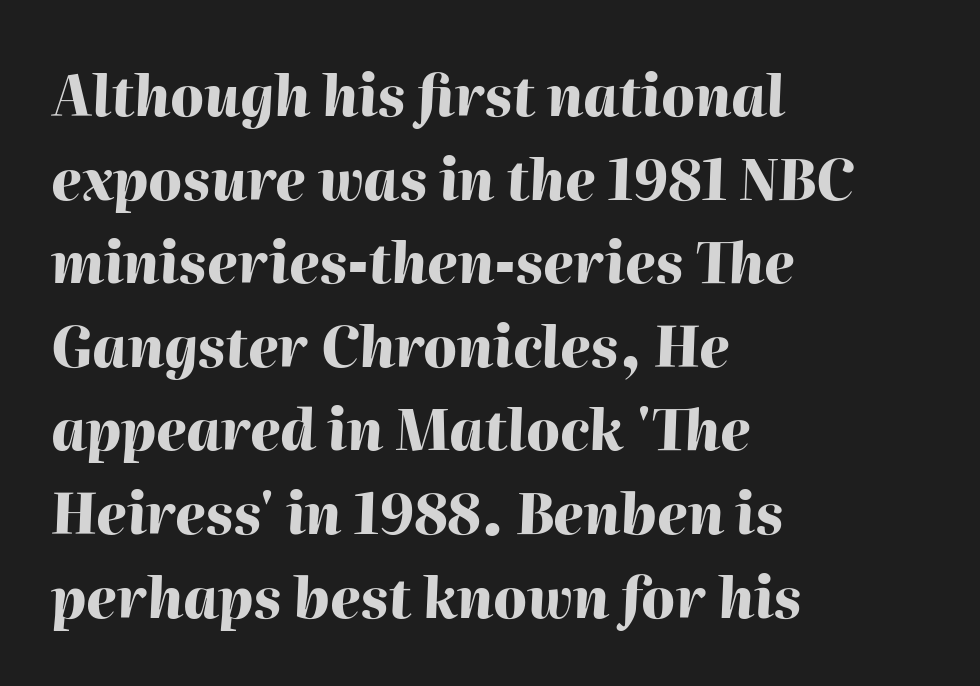
Q: Is the text bold? A: Yes.
Q: Is the text italic (slanted)? A: Yes, it leans right by about 2 degrees.
Q: Is the text underlined? A: No.
Q: How is the paragraph aligned? A: Left-aligned.
Q: Is the spacing between letters normal or unusually wide? A: Normal.
Q: Is the spacing between lines tight, normal or loose? A: Normal.
Q: Width (condensed, normal, or wide)? A: Normal.
Q: Stroke contrast? A: High.
Q: x-height? A: Medium.
Q: Monospaced? A: No.
